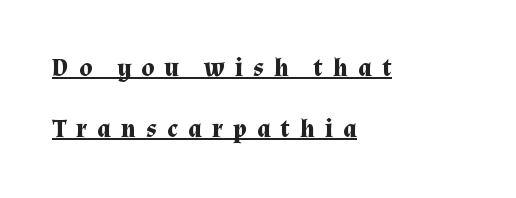
The image shows 25 px bold type, upright; set left-aligned, loose line spacing (2.44x), unusually wide letter spacing (+0.41 em), underlined.
